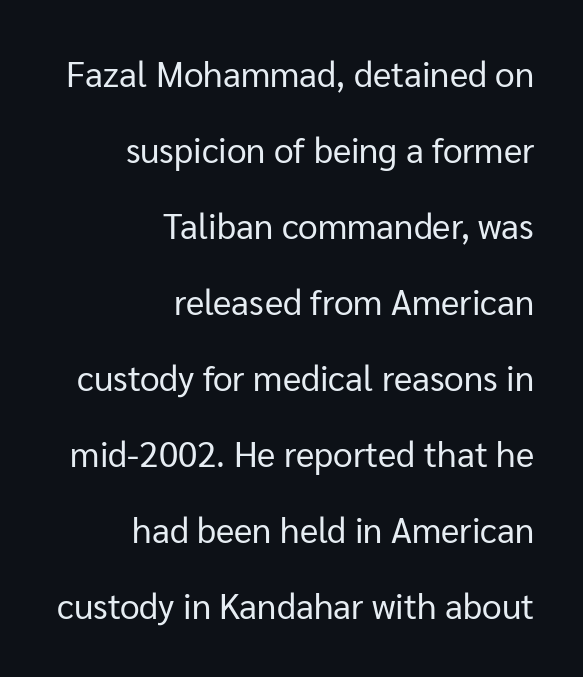
The image shows 35 px regular-weight sans-serif type, upright; set right-aligned, loose line spacing (2.17x), normal letter spacing, not underlined; low stroke contrast and a medium x-height.
